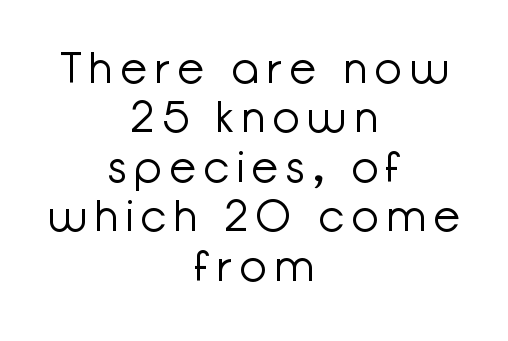
Line starts and ends both wander, symmetrically. Weight class: somewhere from thin through regular. No italicization has been applied; the sample stays upright. Do the characters align in a grid? No, the font is proportional. The baseline area is clear. Does extra space separate the letters? Yes, quite a lot of it.
